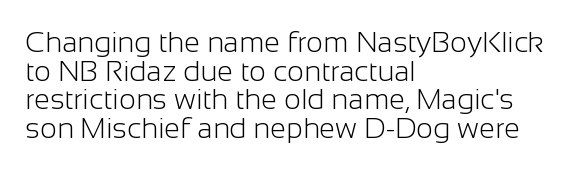
Tightly led — the rows are bunched. The text block is weighted toward the left margin, trailing off unevenly rightward. These lines are rendered in a variable-pitch font. Has an underline been added? It has not.
